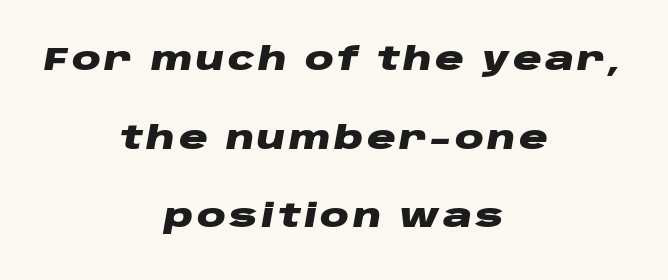
The image shows 32 px heavy, wide type, italic (leaning right); set centered, loose line spacing (2.46x), not underlined; low stroke contrast and a large x-height.
